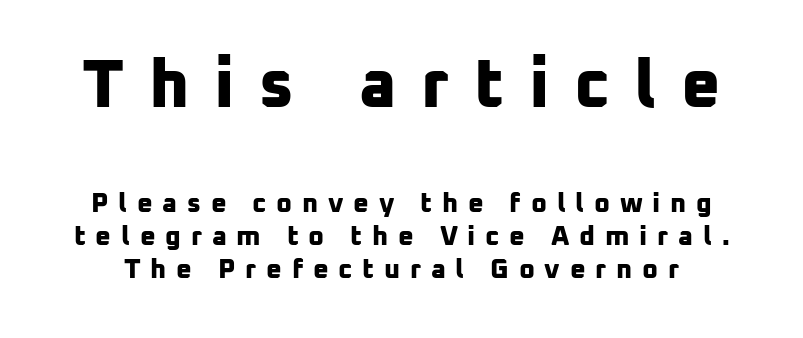
{"serif": "no", "bold": "yes", "weight": "bold", "width": "normal", "stroke_contrast": "low", "x_height": "medium", "monospaced": "no", "underline": "no", "line_spacing_ratio": 1.22, "letter_spacing": "wide", "letter_spacing_em": 0.36, "larger_block": "first", "size_ratio": 2.52, "glyph_px": 68}
